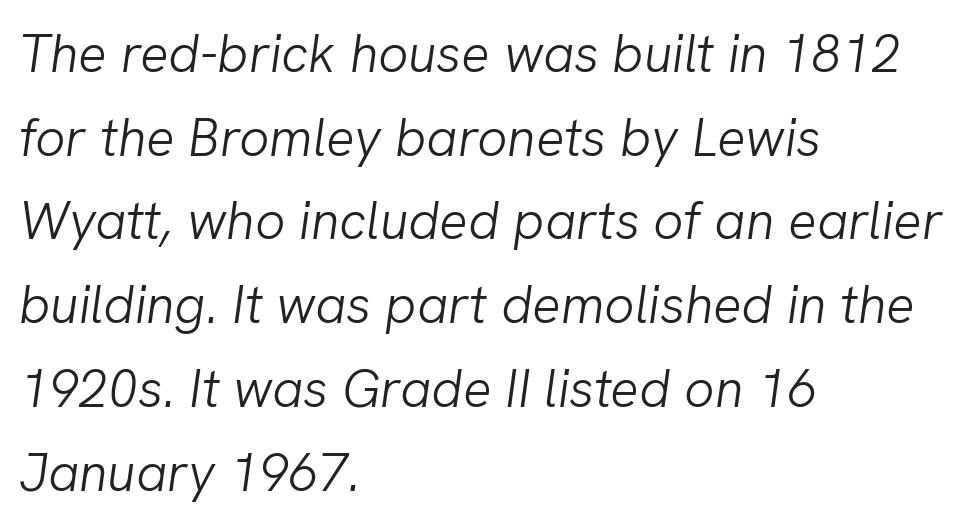
Students, observe: this is what conventionally led text looks like. The face used here has a pronounced slope to its letters. The weight would be labelled regular, book, light, or lighter still. Quick note: underline off. What stands out about the letter spacing? Nothing — it is the standard amount.
